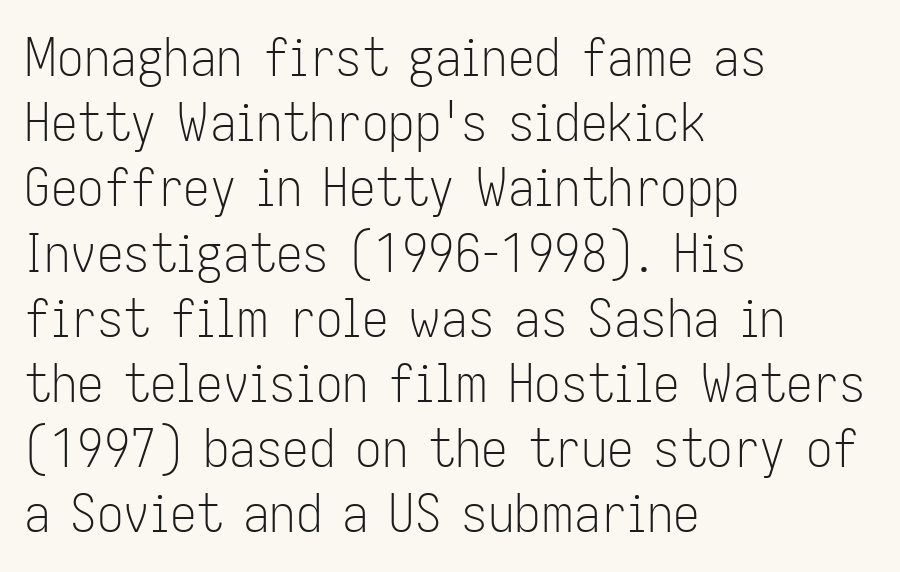
Q: Is the text bold? A: No.
Q: Is the text italic (slanted)? A: No, it is upright.
Q: Is the typeface a serif or a sans-serif typeface? A: Sans-serif.
Q: Is the text underlined? A: No.
Q: How is the paragraph aligned? A: Left-aligned.
Q: Is the spacing between letters normal or unusually wide? A: Normal.
Q: Width (condensed, normal, or wide)? A: Condensed.
Q: Stroke contrast? A: Low.
Q: x-height? A: Medium.
Q: Monospaced? A: No.
